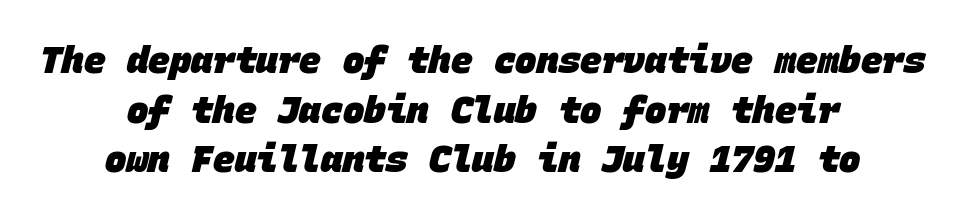
The image shows 36 px heavy sans-serif type, monospaced; set centered, normal line spacing (1.38x), normal letter spacing, not underlined; low stroke contrast and a large x-height.
